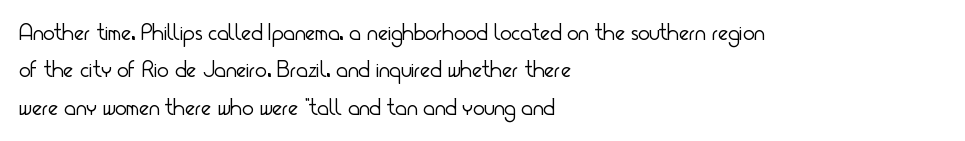
{"italic": "no", "bold": "no", "underline": "no", "align": "left", "line_spacing": "normal", "line_spacing_ratio": 1.56, "letter_spacing": "normal", "letter_spacing_em": 0.0, "glyph_px": 24}
